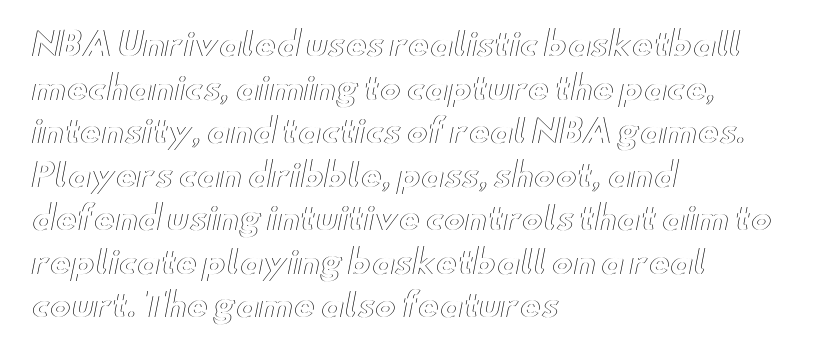
The image shows 32 px wide type; set left-aligned, normal line spacing (1.36x), normal letter spacing, not underlined; a small x-height.
